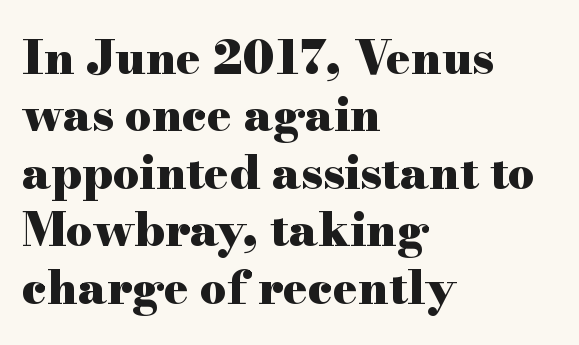
{"serif": "yes", "italic": "no", "bold": "yes", "weight": "heavy", "width": "wide", "stroke_contrast": "high", "x_height": "small", "monospaced": "no", "underline": "no", "align": "left", "line_spacing": "normal", "line_spacing_ratio": 1.25, "letter_spacing": "normal", "letter_spacing_em": 0.0, "glyph_px": 46}
